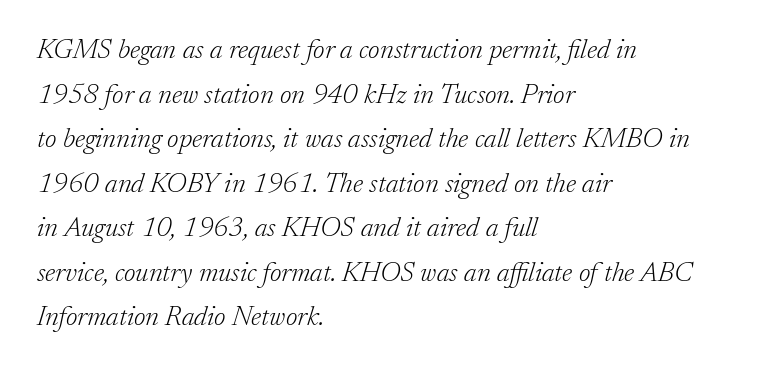
{"serif": "yes", "italic": "yes", "lean": "right", "slant_degrees": 17, "bold": "no", "weight": "light", "width": "normal", "stroke_contrast": "low", "x_height": "small", "monospaced": "no", "underline": "no", "align": "left", "line_spacing": "normal", "line_spacing_ratio": 1.59, "letter_spacing": "normal", "letter_spacing_em": 0.0, "glyph_px": 28}
